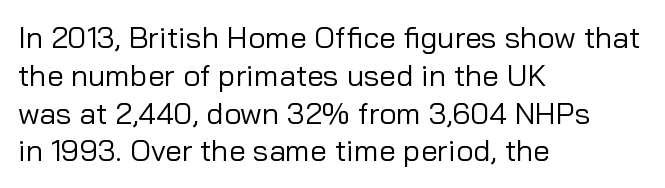
The image shows 30 px regular-weight sans-serif type, upright; set left-aligned, normal line spacing (1.26x), normal letter spacing, not underlined; low stroke contrast and a medium x-height.
